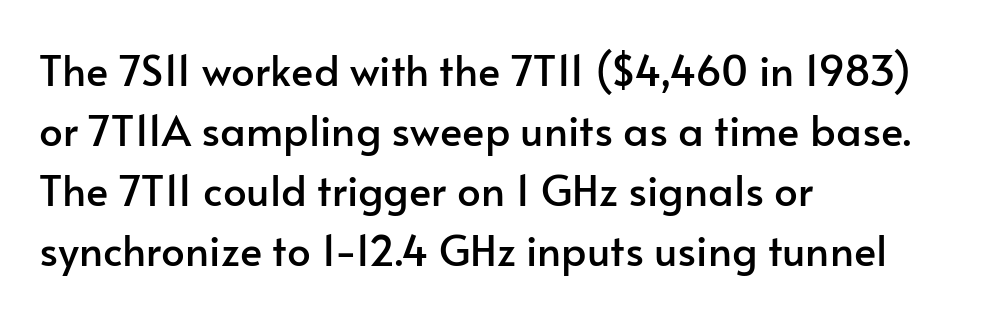
{"serif": "no", "italic": "no", "width": "normal", "stroke_contrast": "low", "x_height": "small", "monospaced": "no", "underline": "no", "align": "left", "line_spacing": "normal", "line_spacing_ratio": 1.43, "letter_spacing": "normal", "letter_spacing_em": 0.0, "glyph_px": 42}
